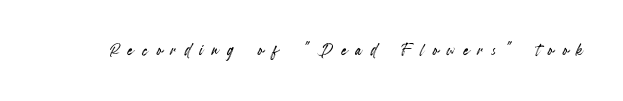
Q: Is the text italic (slanted)? A: Yes.
Q: Is the text underlined? A: No.
Q: Is the spacing between letters normal or unusually wide? A: Unusually wide.
